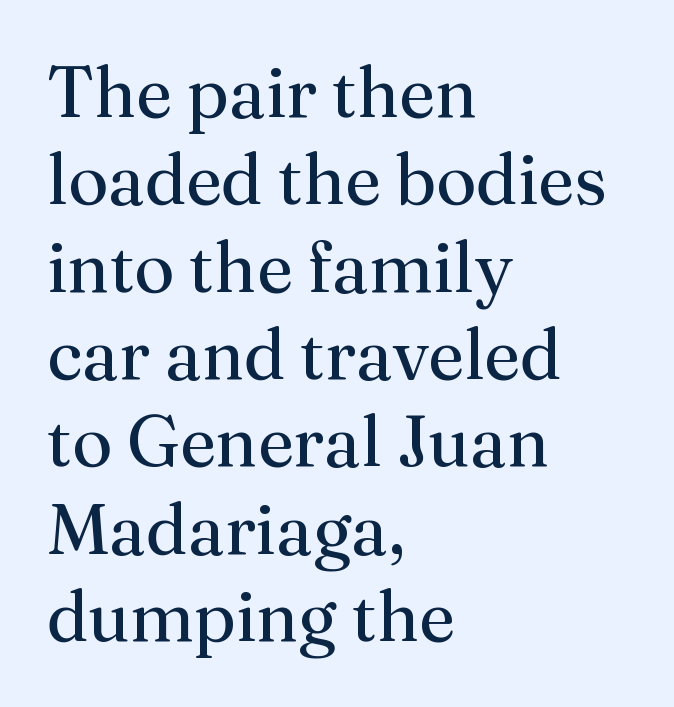
{"serif": "yes", "italic": "no", "bold": "no", "weight": "regular", "width": "normal", "stroke_contrast": "medium", "x_height": "medium", "monospaced": "no", "underline": "no", "align": "left", "line_spacing_ratio": 1.23, "letter_spacing": "normal", "letter_spacing_em": 0.0, "glyph_px": 71}
